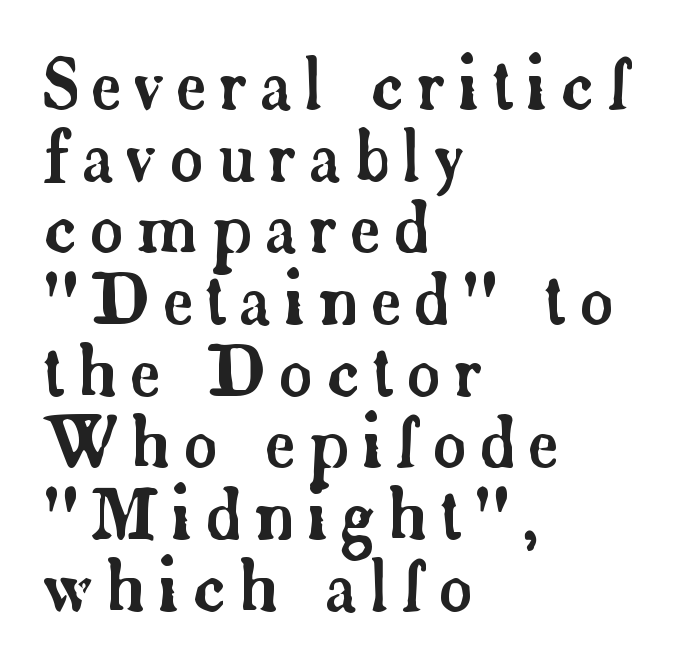
The image shows 67 px serif type, upright; set left-aligned, tight line spacing (1.07x), not underlined; low stroke contrast and a small x-height.
